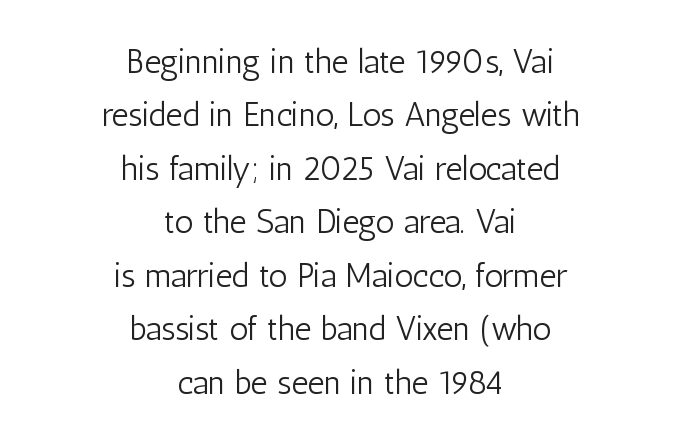
Here the designer chose a conventional face with non-uniform glyph widths. Nobody touched the tracking dial on this one. Anything drawn beneath the words? Only blank space. Short and long lines alike share a common midpoint. Line spacing here is normal. Stroke thickness stays within the range of a standard reading face or lighter.
